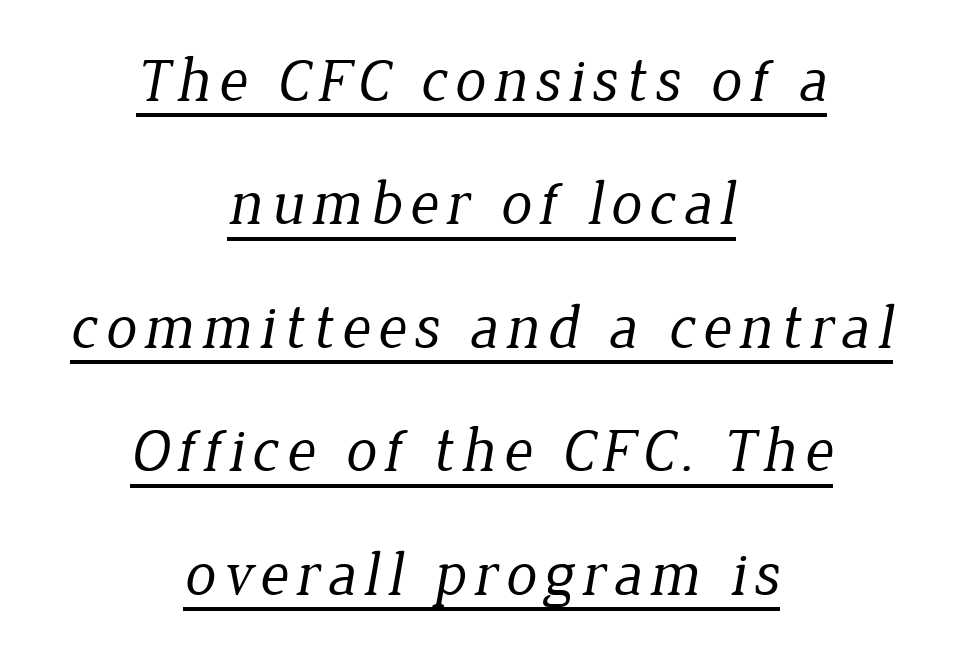
{"serif": "yes", "bold": "no", "weight": "regular", "width": "normal", "stroke_contrast": "low", "x_height": "medium", "monospaced": "no", "underline": "yes", "align": "center", "line_spacing": "loose", "line_spacing_ratio": 1.99, "glyph_px": 62}
